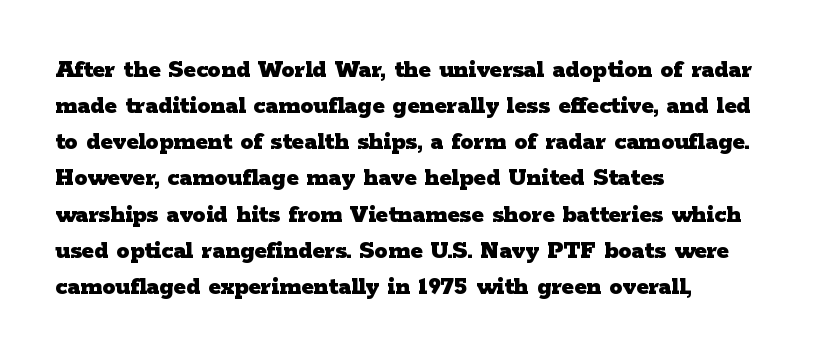
The image shows 26 px bold type, upright; set left-aligned, normal line spacing (1.39x), normal letter spacing, not underlined.
